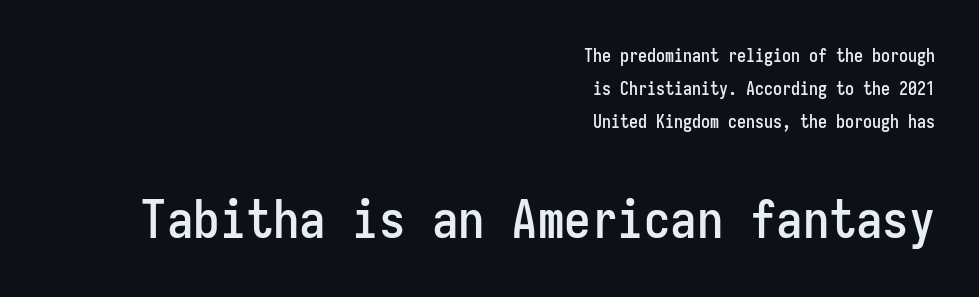
{"serif": "no", "italic": "no", "width": "condensed", "stroke_contrast": "low", "x_height": "medium", "monospaced": "yes", "underline": "no", "align": "right", "line_spacing_ratio": 1.84, "letter_spacing": "normal", "letter_spacing_em": 0.0, "larger_block": "second", "size_ratio": 2.94, "glyph_px": 53}
